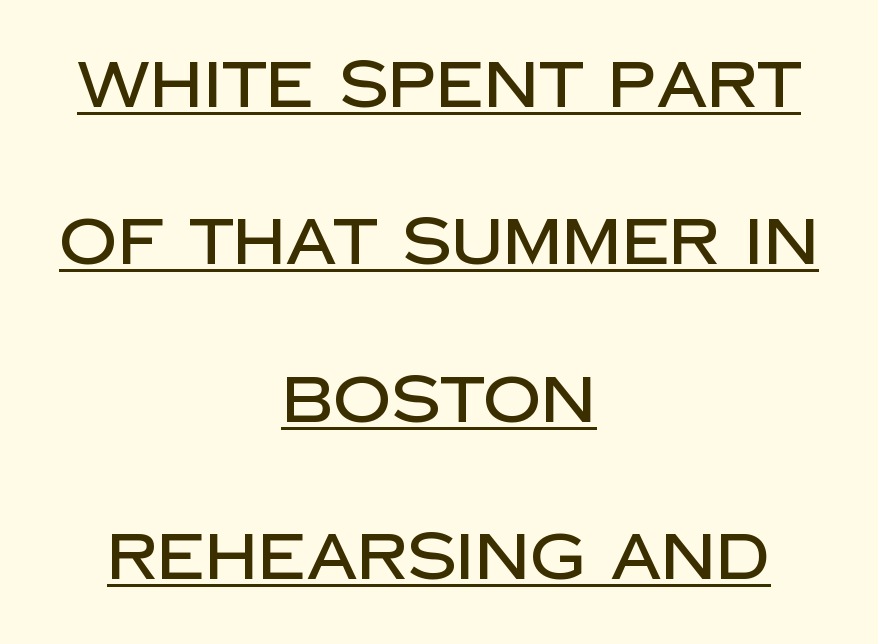
Q: Is the text italic (slanted)? A: No, it is upright.
Q: Is the typeface a serif or a sans-serif typeface? A: Sans-serif.
Q: Is the text underlined? A: Yes.
Q: How is the paragraph aligned? A: Centered.
Q: Is the spacing between letters normal or unusually wide? A: Normal.
Q: Is the spacing between lines tight, normal or loose? A: Loose.
Q: Width (condensed, normal, or wide)? A: Normal.
Q: Stroke contrast? A: Low.
Q: x-height? A: Large.
Q: Monospaced? A: No.
